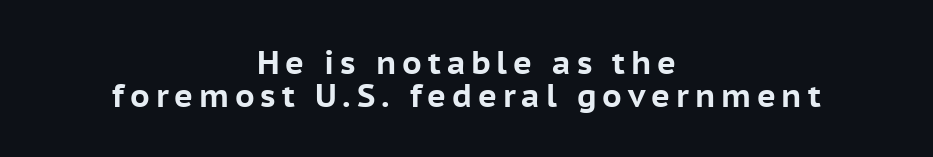
Q: Is the text bold? A: Yes.
Q: Is the text italic (slanted)? A: No, it is upright.
Q: Is the typeface a serif or a sans-serif typeface? A: Sans-serif.
Q: Is the text underlined? A: No.
Q: How is the paragraph aligned? A: Centered.
Q: Is the spacing between lines tight, normal or loose? A: Tight.
Q: Width (condensed, normal, or wide)? A: Normal.
Q: Stroke contrast? A: Low.
Q: x-height? A: Medium.
Q: Monospaced? A: No.
